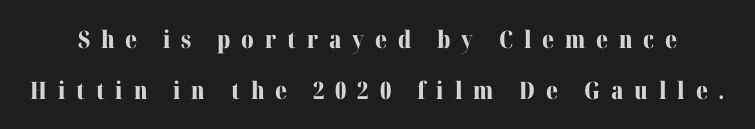
{"italic": "no", "bold": "yes", "underline": "no", "line_spacing": "loose", "line_spacing_ratio": 2.11, "letter_spacing": "wide", "letter_spacing_em": 0.45, "glyph_px": 24}
